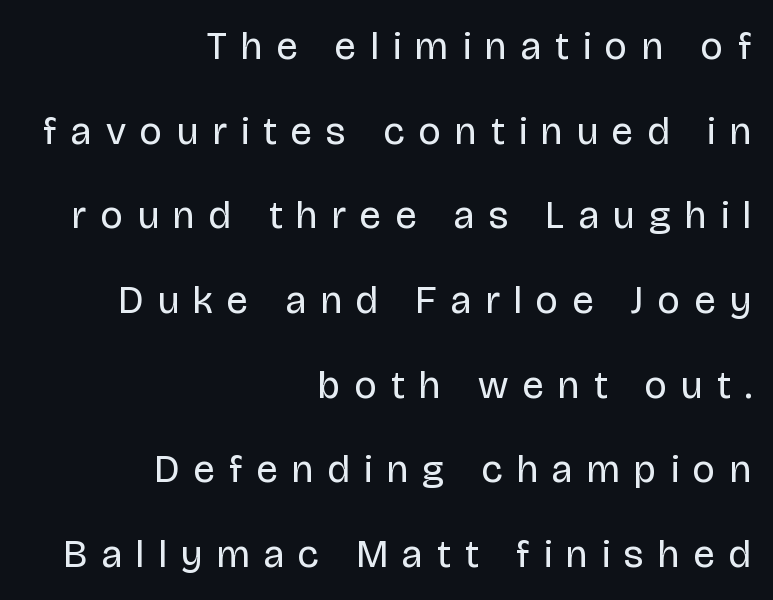
Q: Is the text bold? A: No.
Q: Is the text italic (slanted)? A: No, it is upright.
Q: Is the typeface a serif or a sans-serif typeface? A: Sans-serif.
Q: Is the text underlined? A: No.
Q: How is the paragraph aligned? A: Right-aligned.
Q: Is the spacing between letters normal or unusually wide? A: Unusually wide.
Q: Is the spacing between lines tight, normal or loose? A: Loose.
Q: Width (condensed, normal, or wide)? A: Normal.
Q: Stroke contrast? A: Low.
Q: x-height? A: Large.
Q: Monospaced? A: No.
